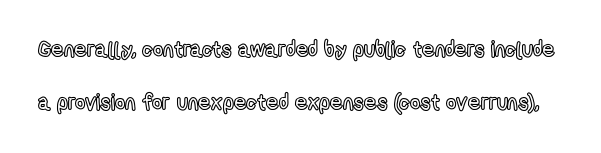
Q: Is the text italic (slanted)? A: No, it is upright.
Q: Is the text underlined? A: No.
Q: Is the spacing between letters normal or unusually wide? A: Normal.
Q: Is the spacing between lines tight, normal or loose? A: Loose.
